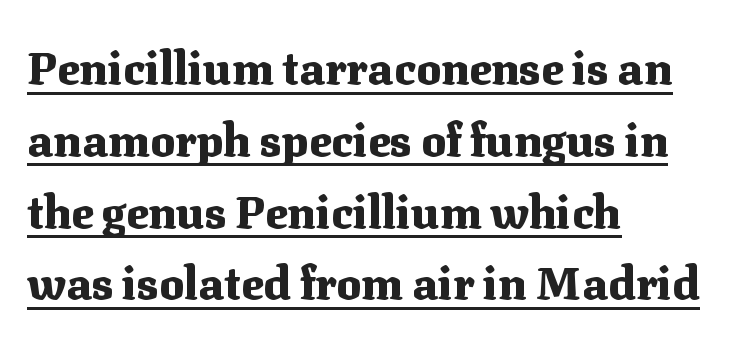
Q: Is the text bold? A: Yes.
Q: Is the text italic (slanted)? A: No, it is upright.
Q: Is the typeface a serif or a sans-serif typeface? A: Serif.
Q: Is the text underlined? A: Yes.
Q: How is the paragraph aligned? A: Left-aligned.
Q: Is the spacing between letters normal or unusually wide? A: Normal.
Q: Is the spacing between lines tight, normal or loose? A: Normal.
Q: Width (condensed, normal, or wide)? A: Normal.
Q: Stroke contrast? A: Medium.
Q: x-height? A: Medium.
Q: Monospaced? A: No.
